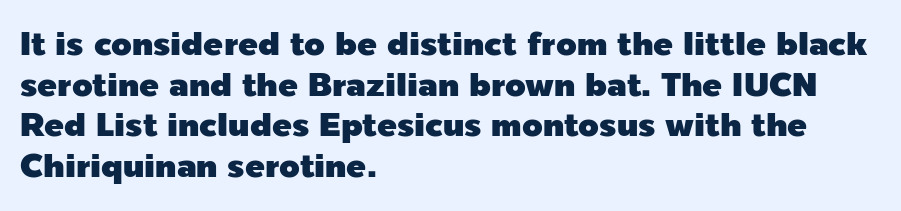
This sample has the flowing, uneven cadence of proportional lettering. To sum up the face: it is a sans, with no serifs. Every character sits straight up, as roman type does. Reading down the block, your eye returns to a fixed left position each line. What stands out about the letter spacing? Nothing — it is the standard amount.
